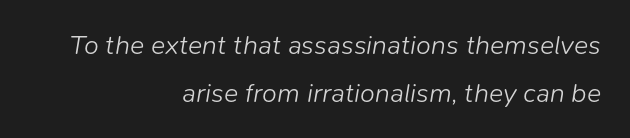
Q: Is the text bold? A: No.
Q: Is the text italic (slanted)? A: Yes, it leans right by about 9 degrees.
Q: Is the text underlined? A: No.
Q: How is the paragraph aligned? A: Right-aligned.
Q: Is the spacing between letters normal or unusually wide? A: Normal.
